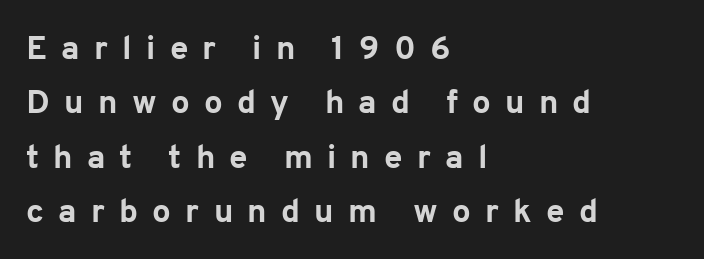
Nothing sits at the stroke ends, so this counts as sans-serif. Alignment: flush left. Vertically, the passage feels balanced, rows spaced as you'd expect. Proportional: the letters do not fall into vertical columns. Descenders are the only things crossing below the line.
